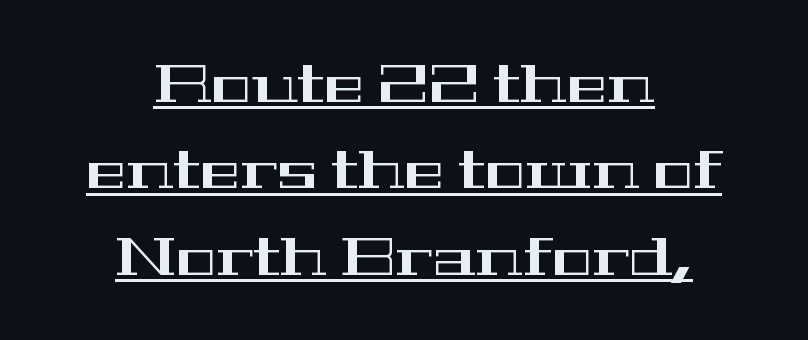
Q: Is the text italic (slanted)? A: No, it is upright.
Q: Is the typeface a serif or a sans-serif typeface? A: Serif.
Q: Is the text underlined? A: Yes.
Q: How is the paragraph aligned? A: Centered.
Q: Is the spacing between letters normal or unusually wide? A: Normal.
Q: Is the spacing between lines tight, normal or loose? A: Normal.
Q: Width (condensed, normal, or wide)? A: Wide.
Q: Stroke contrast? A: High.
Q: x-height? A: Medium.
Q: Monospaced? A: No.
